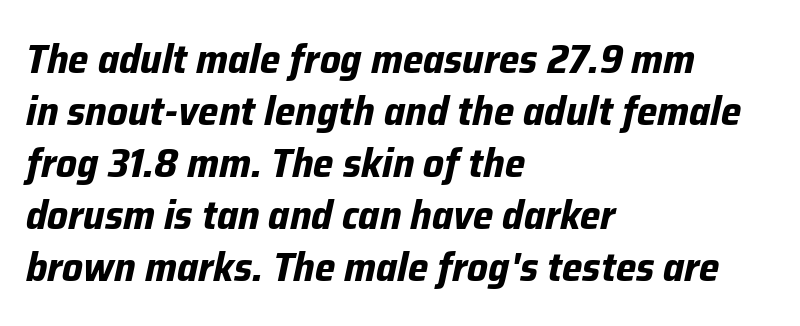
Q: Is the text bold? A: Yes.
Q: Is the text italic (slanted)? A: Yes, it leans right by about 12 degrees.
Q: Is the text underlined? A: No.
Q: How is the paragraph aligned? A: Left-aligned.
Q: Is the spacing between letters normal or unusually wide? A: Normal.
Q: Is the spacing between lines tight, normal or loose? A: Normal.
Q: Width (condensed, normal, or wide)? A: Normal.
Q: Stroke contrast? A: Low.
Q: x-height? A: Medium.
Q: Monospaced? A: No.
